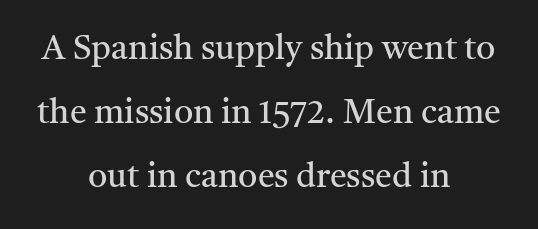
The image shows 34 px regular-weight serif type, upright; set centered, line spacing 1.88x, normal letter spacing, not underlined; medium stroke contrast and a medium x-height.
